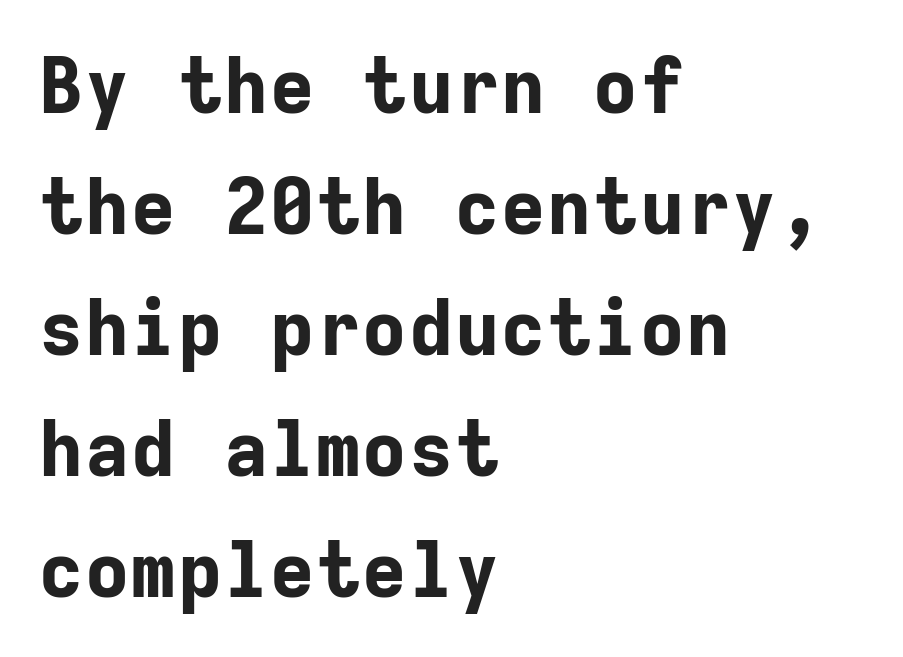
{"serif": "no", "italic": "no", "bold": "yes", "weight": "bold", "width": "normal", "stroke_contrast": "low", "x_height": "medium", "monospaced": "yes", "underline": "no", "align": "left", "line_spacing": "normal", "line_spacing_ratio": 1.57, "letter_spacing": "normal", "letter_spacing_em": 0.0, "glyph_px": 77}
